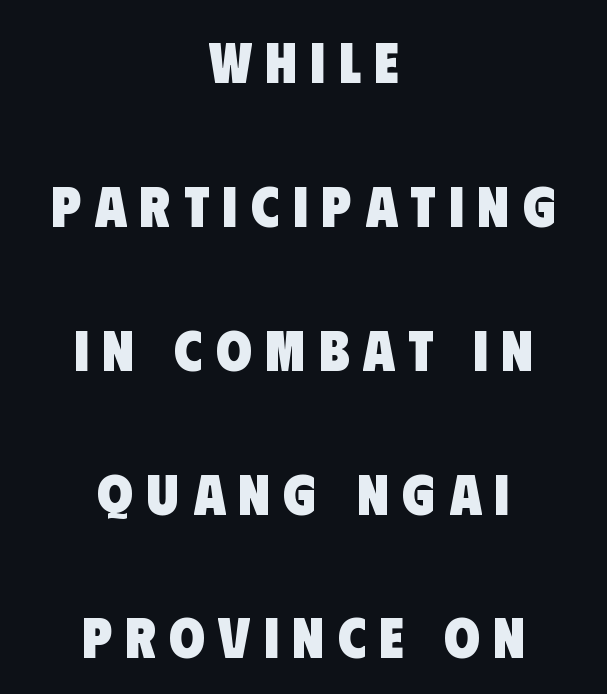
{"serif": "no", "bold": "yes", "weight": "heavy", "width": "condensed", "stroke_contrast": "low", "x_height": "large", "monospaced": "no", "underline": "no", "align": "center", "line_spacing": "loose", "line_spacing_ratio": 2.48, "letter_spacing": "wide", "letter_spacing_em": 0.23, "glyph_px": 58}
